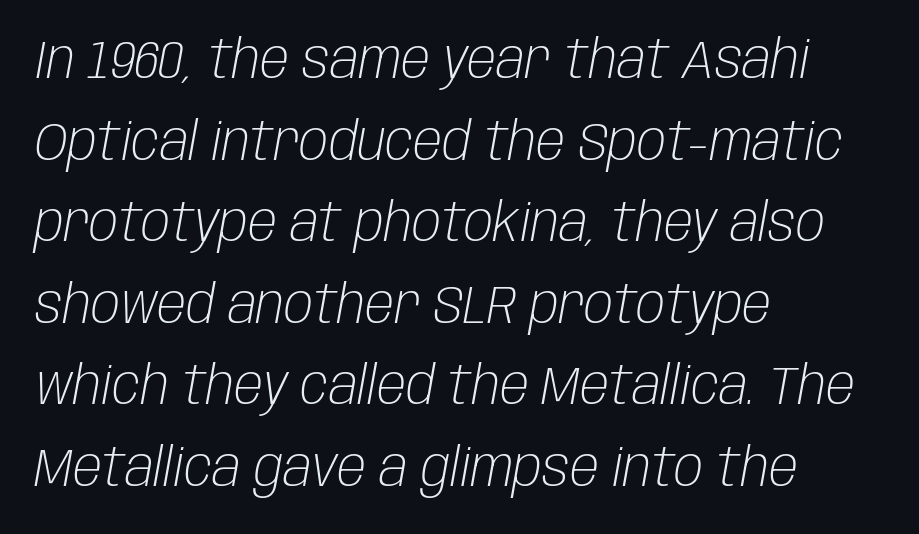
{"italic": "yes", "lean": "right", "slant_degrees": 10, "bold": "no", "weight": "light", "width": "condensed", "stroke_contrast": "low", "x_height": "large", "monospaced": "no", "underline": "no", "align": "left", "line_spacing": "normal", "line_spacing_ratio": 1.51, "letter_spacing": "normal", "letter_spacing_em": 0.0, "glyph_px": 54}
